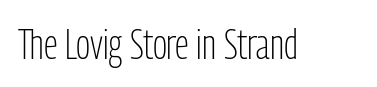
Q: Is the text bold? A: No.
Q: Is the text italic (slanted)? A: No, it is upright.
Q: Is the typeface a serif or a sans-serif typeface? A: Sans-serif.
Q: Is the text underlined? A: No.
Q: Is the spacing between letters normal or unusually wide? A: Normal.
Q: Width (condensed, normal, or wide)? A: Condensed.
Q: Stroke contrast? A: Low.
Q: x-height? A: Medium.
Q: Monospaced? A: No.
